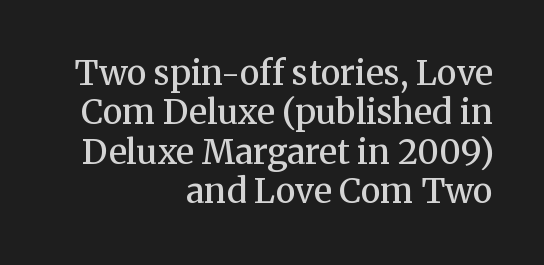
The image shows 34 px semibold serif type, upright; set right-aligned, line spacing 1.16x, normal letter spacing, not underlined; medium stroke contrast and a medium x-height.
